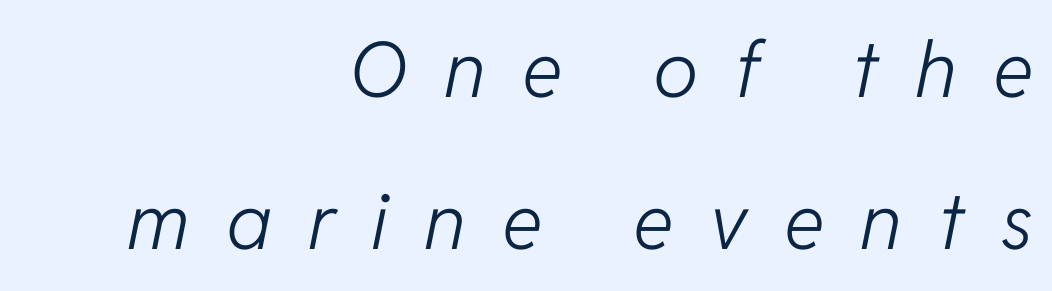
Q: Is the text bold? A: No.
Q: Is the text italic (slanted)? A: Yes, it leans right by about 11 degrees.
Q: Is the text underlined? A: No.
Q: How is the paragraph aligned? A: Right-aligned.
Q: Is the spacing between letters normal or unusually wide? A: Unusually wide.
Q: Is the spacing between lines tight, normal or loose? A: Loose.
Q: Width (condensed, normal, or wide)? A: Normal.
Q: Stroke contrast? A: Low.
Q: x-height? A: Medium.
Q: Monospaced? A: No.
